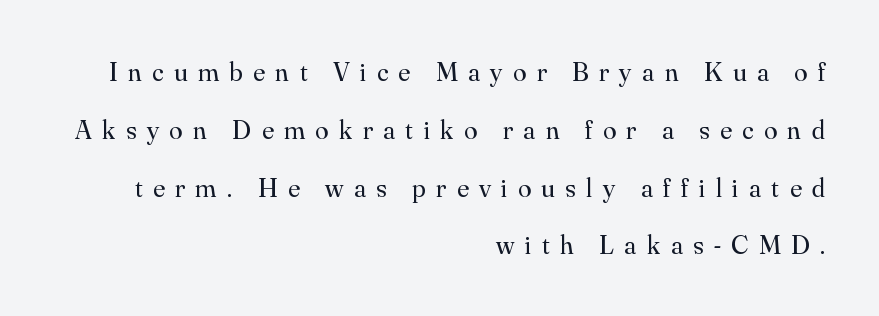
The image shows 27 px text type, upright; set right-aligned, loose line spacing (2.14x), unusually wide letter spacing (+0.39 em), not underlined.
